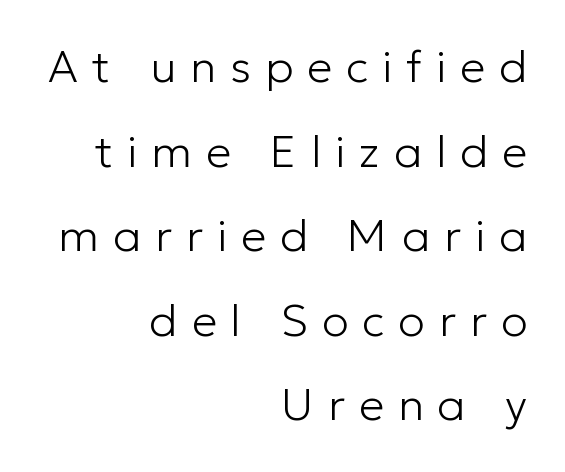
{"serif": "no", "italic": "no", "bold": "no", "weight": "light", "width": "normal", "stroke_contrast": "low", "x_height": "medium", "monospaced": "no", "underline": "no", "align": "right", "line_spacing_ratio": 1.88, "letter_spacing": "wide", "letter_spacing_em": 0.31, "glyph_px": 45}
